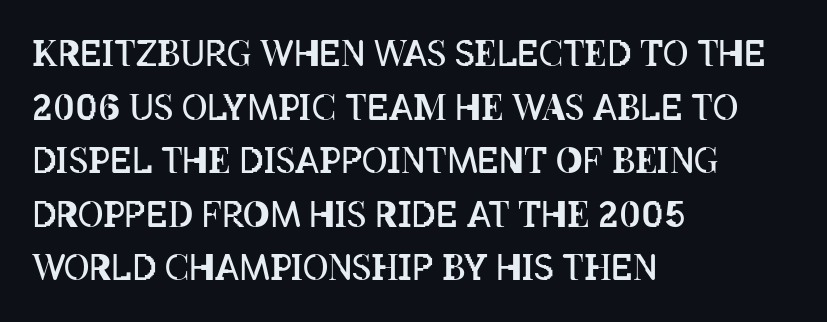
{"italic": "no", "bold": "no", "weight": "regular", "width": "condensed", "stroke_contrast": "low", "x_height": "large", "monospaced": "no", "underline": "no", "align": "left", "line_spacing": "normal", "line_spacing_ratio": 1.53, "letter_spacing": "normal", "letter_spacing_em": 0.0, "glyph_px": 35}
